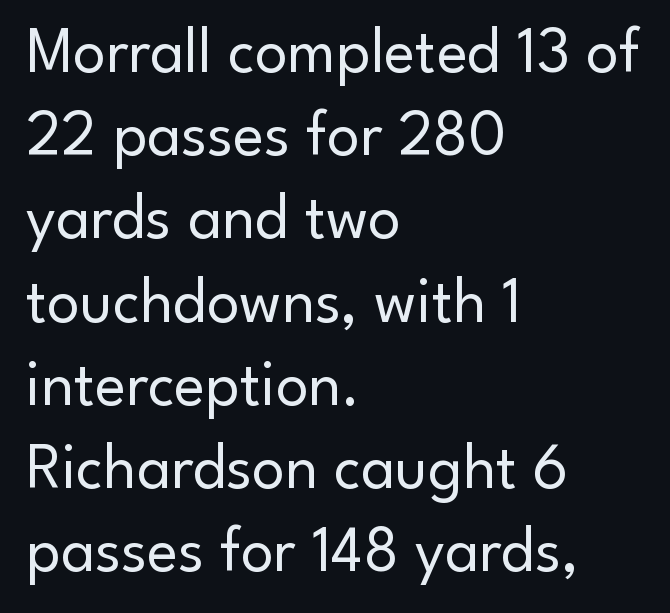
Q: Is the text bold? A: No.
Q: Is the text italic (slanted)? A: No, it is upright.
Q: Is the typeface a serif or a sans-serif typeface? A: Sans-serif.
Q: Is the text underlined? A: No.
Q: How is the paragraph aligned? A: Left-aligned.
Q: Is the spacing between letters normal or unusually wide? A: Normal.
Q: Is the spacing between lines tight, normal or loose? A: Normal.
Q: Width (condensed, normal, or wide)? A: Normal.
Q: Stroke contrast? A: Low.
Q: x-height? A: Small.
Q: Monospaced? A: No.
